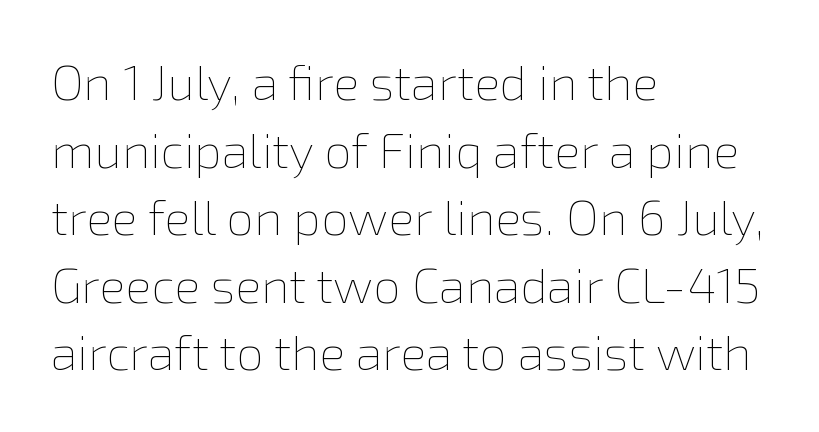
{"italic": "no", "bold": "no", "weight": "thin", "width": "normal", "stroke_contrast": "low", "x_height": "medium", "monospaced": "no", "underline": "no", "align": "left", "line_spacing": "normal", "line_spacing_ratio": 1.38, "letter_spacing": "normal", "letter_spacing_em": 0.0, "glyph_px": 49}
